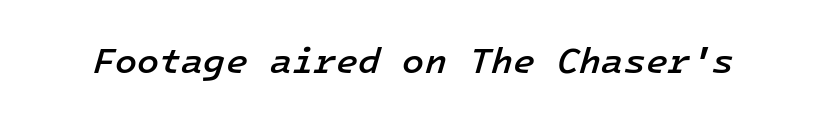
{"italic": "yes", "lean": "right", "slant_degrees": 16, "bold": "semi", "weight": "semibold", "width": "normal", "stroke_contrast": "low", "x_height": "medium", "monospaced": "yes", "underline": "no", "letter_spacing": "normal", "letter_spacing_em": 0.0, "glyph_px": 36}
